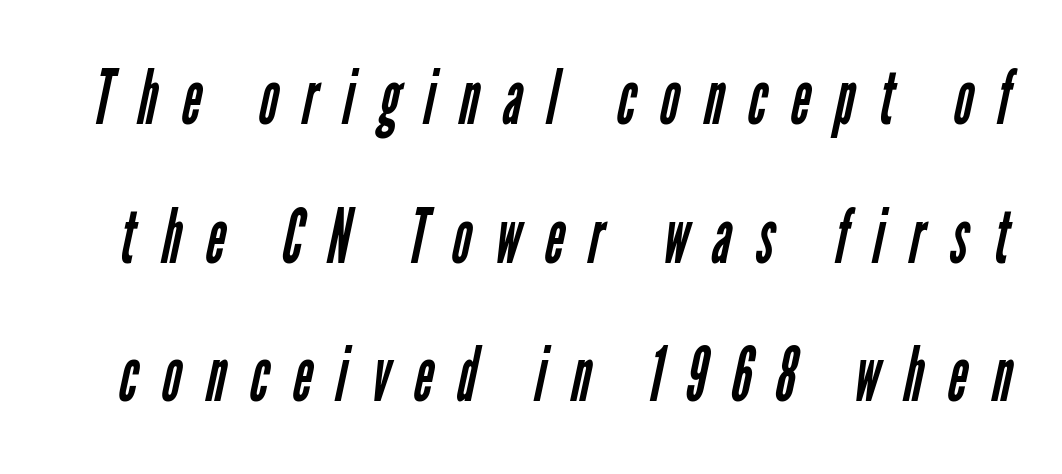
The face used here is proportionally spaced, like ordinary book or web type. The zone under the glyphs is completely vacant. Letterform terminals end flat and unadorned throughout the passage. The type is letterspaced generously, with wide tracking. Weight: not bold — regular or lighter.
